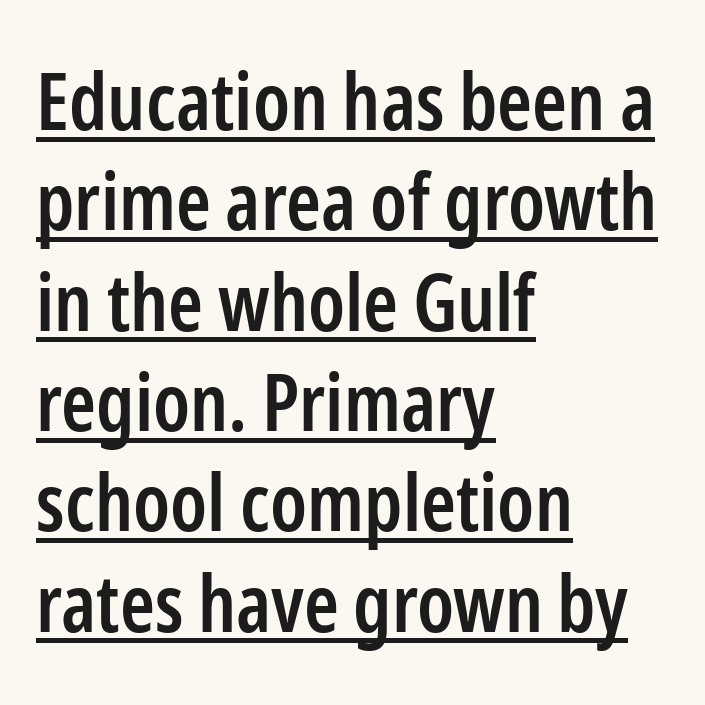
Caption: lettering with a line underneath. The vertical gap from one line to the next is medium. The letters advance in unequal steps, a hallmark of proportional type. I'd describe the lettering as semibold — firm but not a full bold. Horizontal alignment here is leftward, the default for most running prose.
